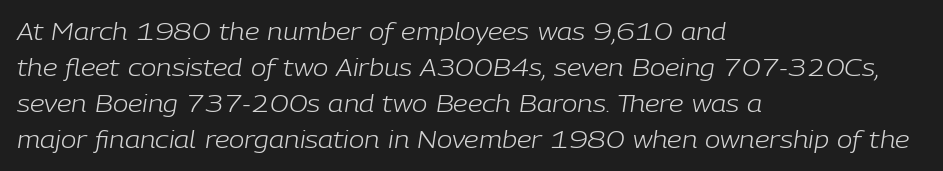
The image shows 23 px text type, italic (leaning right); set left-aligned, normal line spacing (1.56x), normal letter spacing, not underlined.
